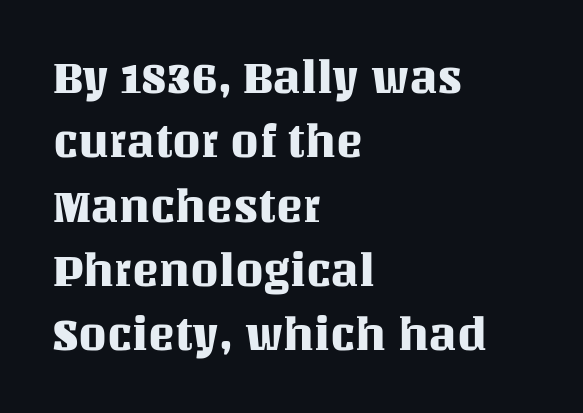
Q: Is the text italic (slanted)? A: No, it is upright.
Q: Is the text underlined? A: No.
Q: How is the paragraph aligned? A: Left-aligned.
Q: Is the spacing between letters normal or unusually wide? A: Normal.
Q: Is the spacing between lines tight, normal or loose? A: Normal.
Q: Width (condensed, normal, or wide)? A: Normal.
Q: Stroke contrast? A: Medium.
Q: x-height? A: Large.
Q: Monospaced? A: No.
